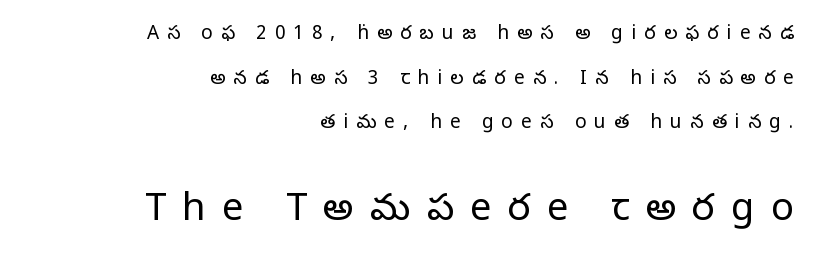
Q: Is the text bold? A: No.
Q: Is the text italic (slanted)? A: No, it is upright.
Q: Is the typeface a serif or a sans-serif typeface? A: Serif.
Q: Is the text underlined? A: No.
Q: How is the paragraph aligned? A: Right-aligned.
Q: Is the spacing between letters normal or unusually wide? A: Unusually wide.
Q: Is the spacing between lines tight, normal or loose? A: Loose.
Q: Which block of text is set in a larger size, the first (top) or the second (bottom)? A: The second (bottom) one.
Q: Width (condensed, normal, or wide)? A: Normal.
Q: Stroke contrast? A: Low.
Q: x-height? A: Large.
Q: Monospaced? A: No.
